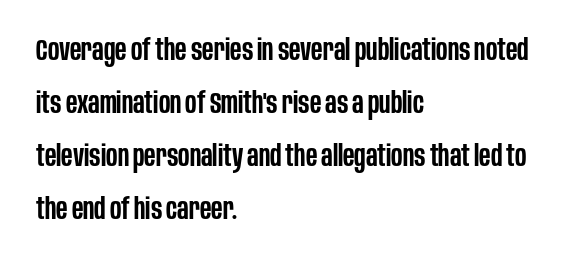
The rendering keeps characters at their native spacing. These lines carry some extra weight — a demibold, not a full bold. The face used here is proportionally spaced, like ordinary book or web type. Serif or sans? Sans — the stroke terminals are bare. Line starts are locked; line ends wander.
